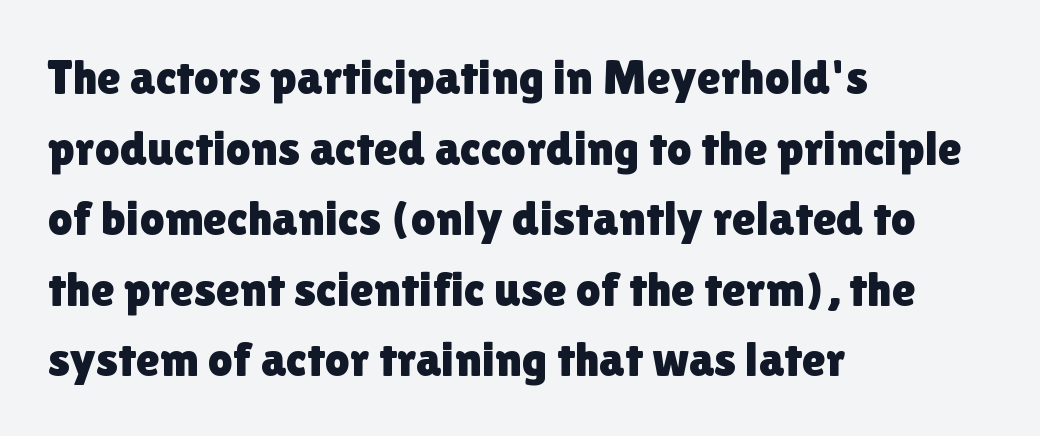
{"serif": "no", "italic": "no", "width": "normal", "stroke_contrast": "low", "x_height": "medium", "monospaced": "no", "underline": "no", "align": "left", "line_spacing": "normal", "line_spacing_ratio": 1.44, "letter_spacing": "normal", "letter_spacing_em": 0.0, "glyph_px": 49}
